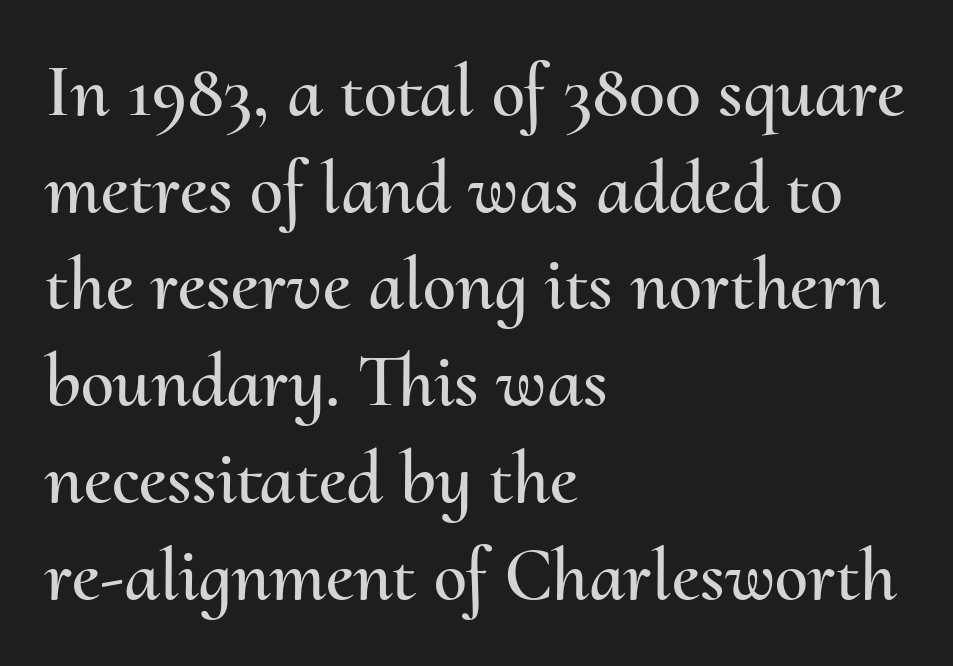
{"italic": "no", "width": "normal", "stroke_contrast": "medium", "x_height": "small", "monospaced": "no", "underline": "no", "align": "left", "line_spacing": "normal", "line_spacing_ratio": 1.29, "letter_spacing": "normal", "letter_spacing_em": 0.0, "glyph_px": 75}
